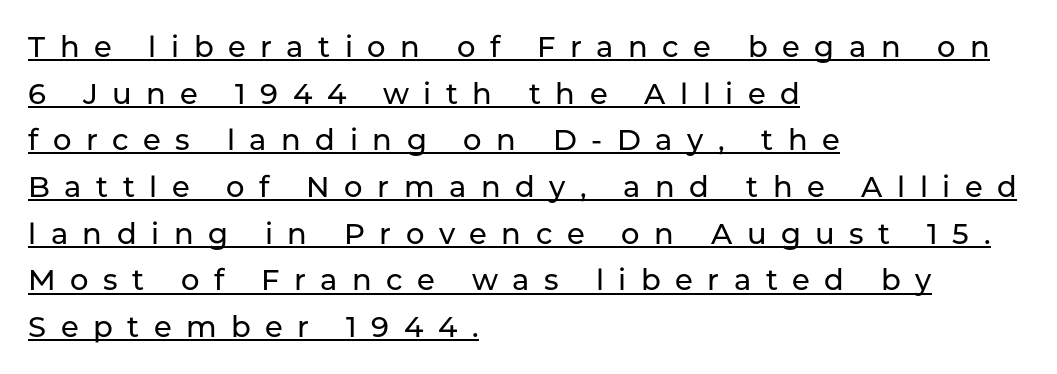
Leftover space on each line is placed entirely after the last word. Do the characters align in a grid? No, the font is proportional. Quick note: underline on. Unlike italic type, these characters show no tilt at all.
